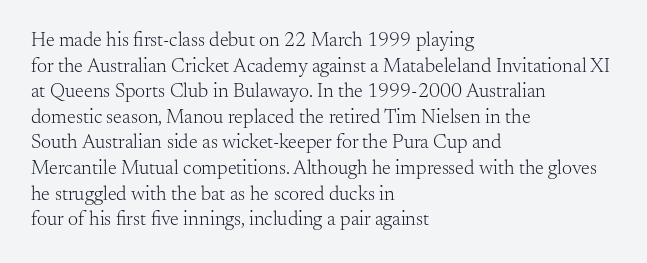
The weight would be labelled regular, book, light, or lighter still. Tall strokes in this sample are plumb rather than angled. These lines stack with their left ends in a neat column. Unmarked baselines from the first word to the last. Regular leading. A typesetter would call this zero additional tracking.
